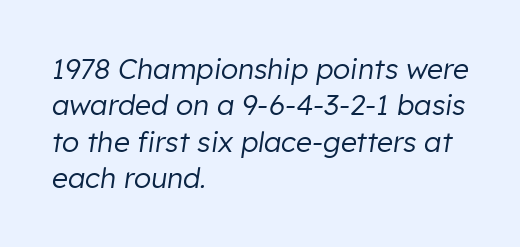
Compared with a typical body face, this is equally light or lighter still. Spacing between characters is what you'd get straight out of the box. These lines are rendered in a variable-pitch font. Compared with ordinary roman type, these characters are visibly tilted. Layout note: lines flush left. A clean baseline with only descenders dipping below it.
